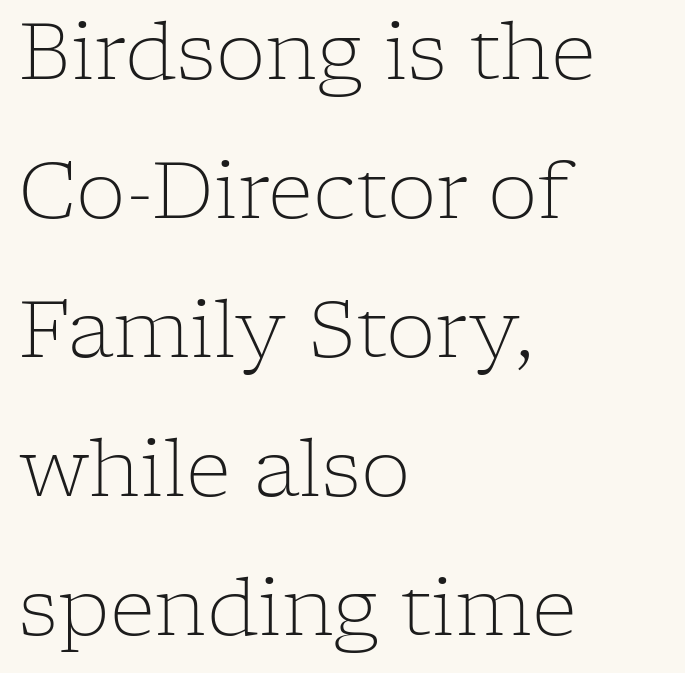
{"serif": "yes", "italic": "no", "bold": "no", "weight": "light", "width": "normal", "stroke_contrast": "low", "x_height": "medium", "monospaced": "no", "underline": "no", "align": "left", "line_spacing_ratio": 1.76, "letter_spacing": "normal", "letter_spacing_em": 0.0, "glyph_px": 79}
